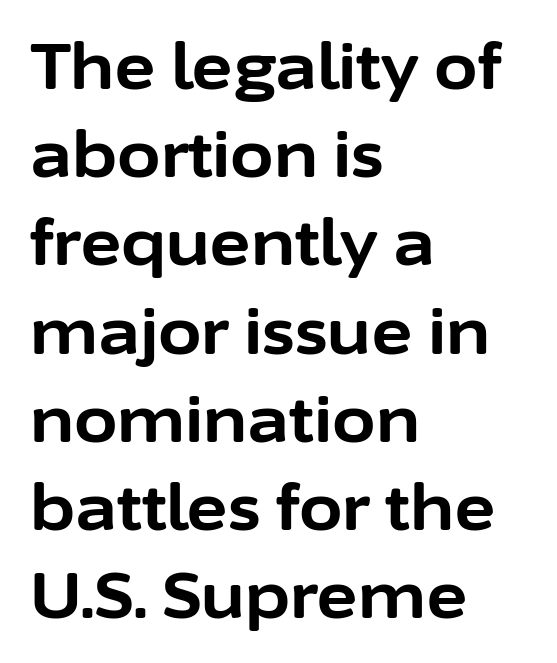
Ordinary non-slanted type is in use. Successive baselines arrive at the customary interval. This sample uses plain, unmodified letter spacing. Weight check: bold — yes, fully. This sample has the flowing, uneven cadence of proportional lettering.
